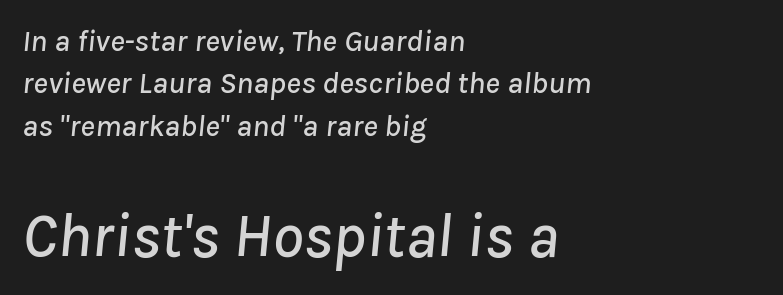
The image shows 62 px text type, italic (leaning right); set left-aligned, normal line spacing (1.37x), normal letter spacing, not underlined; the second (bottom) block is 2.0x larger; low stroke contrast and a medium x-height.
